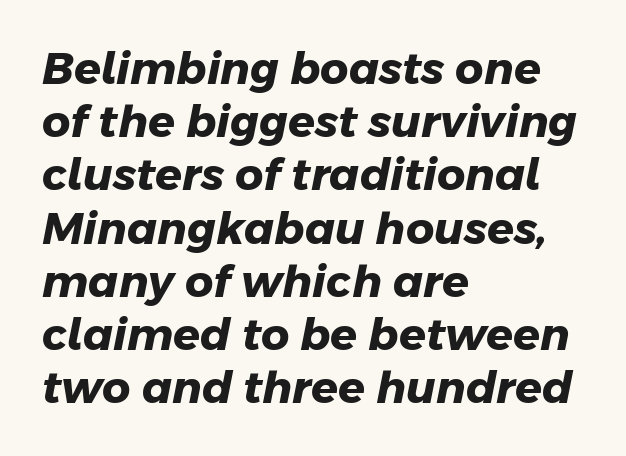
{"serif": "no", "bold": "yes", "weight": "heavy", "width": "normal", "stroke_contrast": "low", "x_height": "medium", "monospaced": "no", "underline": "no", "align": "left", "line_spacing_ratio": 1.21, "letter_spacing": "normal", "letter_spacing_em": 0.0, "glyph_px": 44}
